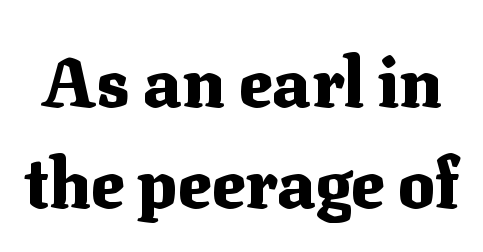
{"serif": "yes", "italic": "no", "bold": "yes", "weight": "heavy", "width": "normal", "stroke_contrast": "medium", "x_height": "medium", "monospaced": "no", "underline": "no", "line_spacing": "normal", "line_spacing_ratio": 1.47, "letter_spacing": "normal", "letter_spacing_em": 0.0, "glyph_px": 69}
